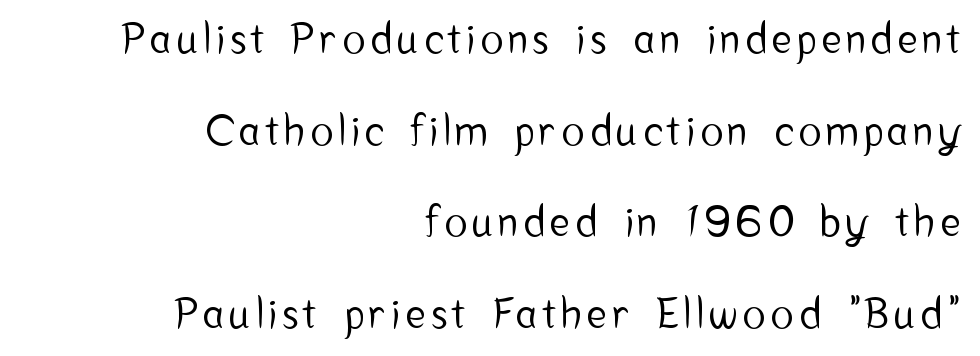
Q: Is the text italic (slanted)? A: No, it is upright.
Q: Is the typeface a serif or a sans-serif typeface? A: Sans-serif.
Q: Is the text underlined? A: No.
Q: How is the paragraph aligned? A: Right-aligned.
Q: Is the spacing between lines tight, normal or loose? A: Loose.
Q: Width (condensed, normal, or wide)? A: Condensed.
Q: Stroke contrast? A: Low.
Q: x-height? A: Medium.
Q: Monospaced? A: No.
